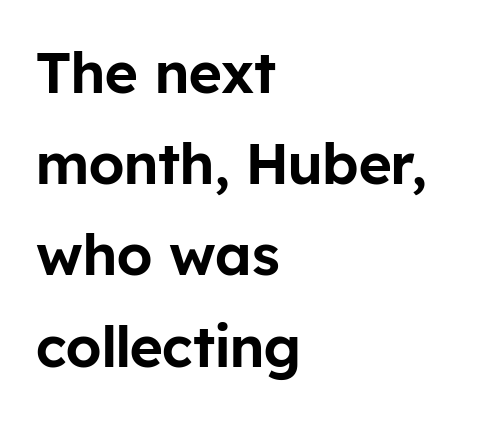
Q: Is the text italic (slanted)? A: No, it is upright.
Q: Is the typeface a serif or a sans-serif typeface? A: Sans-serif.
Q: Is the text underlined? A: No.
Q: How is the paragraph aligned? A: Left-aligned.
Q: Is the spacing between letters normal or unusually wide? A: Normal.
Q: Is the spacing between lines tight, normal or loose? A: Normal.
Q: Width (condensed, normal, or wide)? A: Normal.
Q: Stroke contrast? A: Low.
Q: x-height? A: Medium.
Q: Monospaced? A: No.
